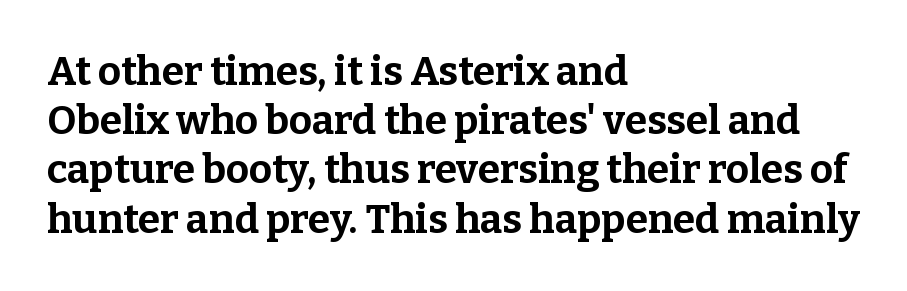
{"serif": "yes", "italic": "no", "bold": "yes", "weight": "bold", "width": "normal", "stroke_contrast": "low", "x_height": "medium", "monospaced": "no", "underline": "no", "align": "left", "line_spacing_ratio": 1.23, "letter_spacing": "normal", "letter_spacing_em": 0.0, "glyph_px": 40}
